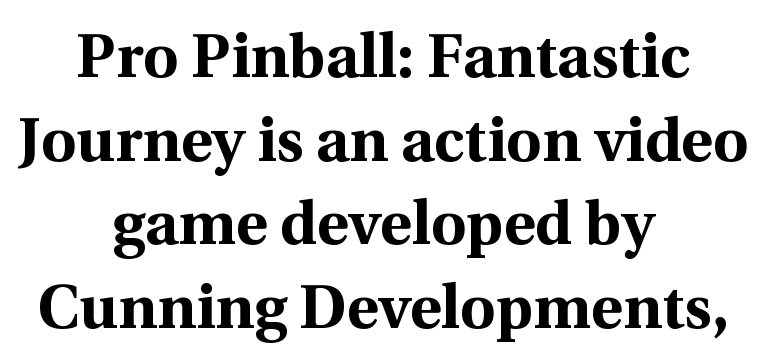
{"serif": "yes", "italic": "no", "bold": "yes", "weight": "bold", "width": "normal", "x_height": "medium", "monospaced": "no", "underline": "no", "align": "center", "line_spacing": "normal", "line_spacing_ratio": 1.37, "letter_spacing": "normal", "letter_spacing_em": 0.0, "glyph_px": 61}
